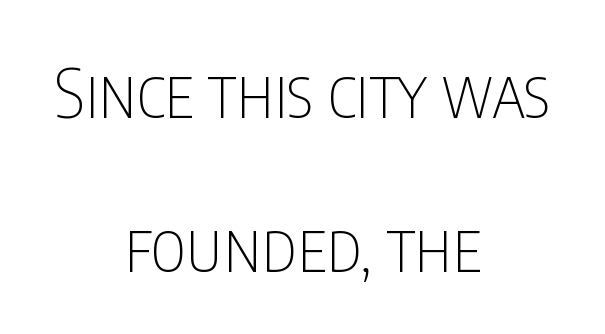
Reading down the column, the eye jumps a long way to each next line. Looks like regular typesetting: each glyph gets only the width it needs. These lines keep a tight, regular rhythm from letter to letter. No chunkiness to these letters — they're not bold. Is this a sans? Yes — the strokes have no serifs.
